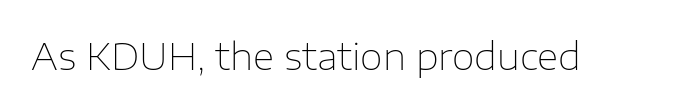
The image shows 37 px thin sans-serif type, upright; set normal letter spacing, not underlined; low stroke contrast and a medium x-height.
